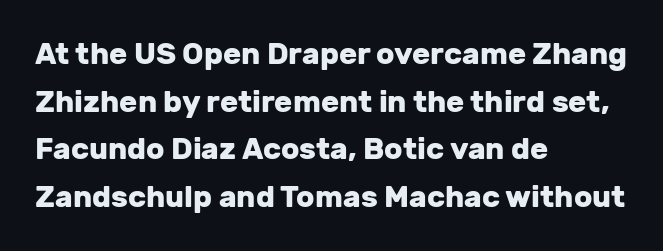
Q: Is the text bold? A: Yes.
Q: Is the text italic (slanted)? A: No, it is upright.
Q: Is the typeface a serif or a sans-serif typeface? A: Sans-serif.
Q: Is the text underlined? A: No.
Q: How is the paragraph aligned? A: Left-aligned.
Q: Is the spacing between letters normal or unusually wide? A: Normal.
Q: Is the spacing between lines tight, normal or loose? A: Normal.
Q: Width (condensed, normal, or wide)? A: Normal.
Q: Stroke contrast? A: Low.
Q: x-height? A: Medium.
Q: Monospaced? A: No.
